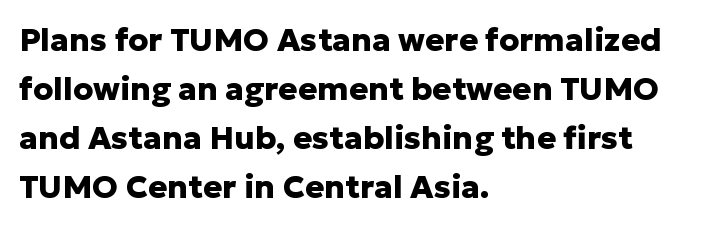
{"serif": "no", "italic": "no", "bold": "yes", "weight": "heavy", "width": "normal", "stroke_contrast": "low", "x_height": "medium", "monospaced": "no", "underline": "no", "align": "left", "line_spacing": "normal", "line_spacing_ratio": 1.53, "letter_spacing": "normal", "letter_spacing_em": 0.0, "glyph_px": 32}
